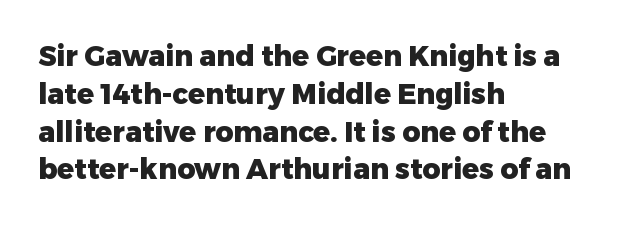
The image shows 28 px heavy sans-serif type, upright; set left-aligned, normal line spacing (1.35x), normal letter spacing, not underlined; low stroke contrast and a medium x-height.
